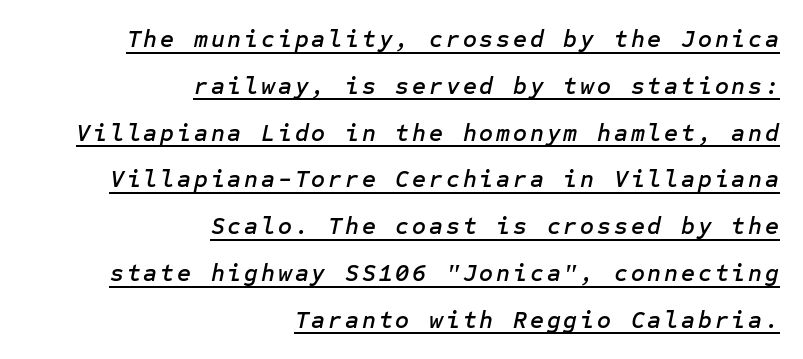
{"italic": "yes", "lean": "right", "slant_degrees": 12, "underline": "yes", "align": "right", "line_spacing": "loose", "line_spacing_ratio": 1.95, "glyph_px": 24}
